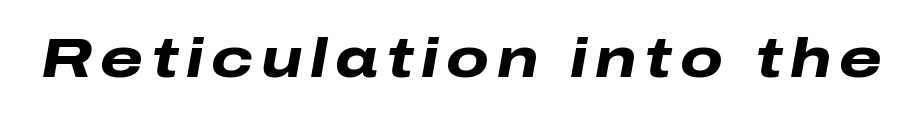
The image shows 55 px heavy, wide type, italic (leaning right); set not underlined; low stroke contrast and a medium x-height.
